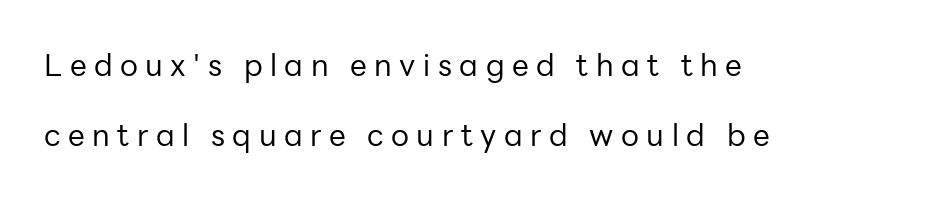
The glyphs in this specimen are sans serif. Horizontal alignment here is leftward, the default for most running prose. The passage shown is typed in a proportional face where columns would drift. This sample trades compactness for vertical openness between lines. Heft: none added — not bold.
